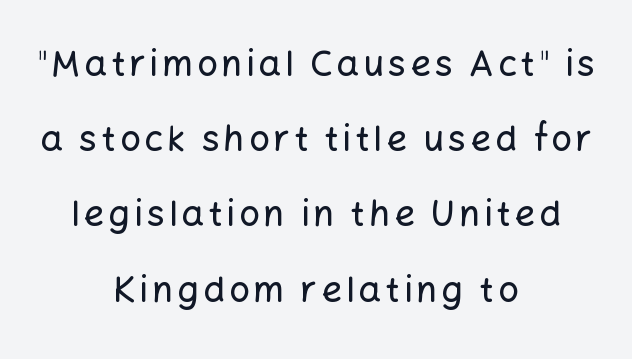
The image shows 36 px sans-serif type, upright; set centered, loose line spacing (2.09x), not underlined; low stroke contrast and a medium x-height.
